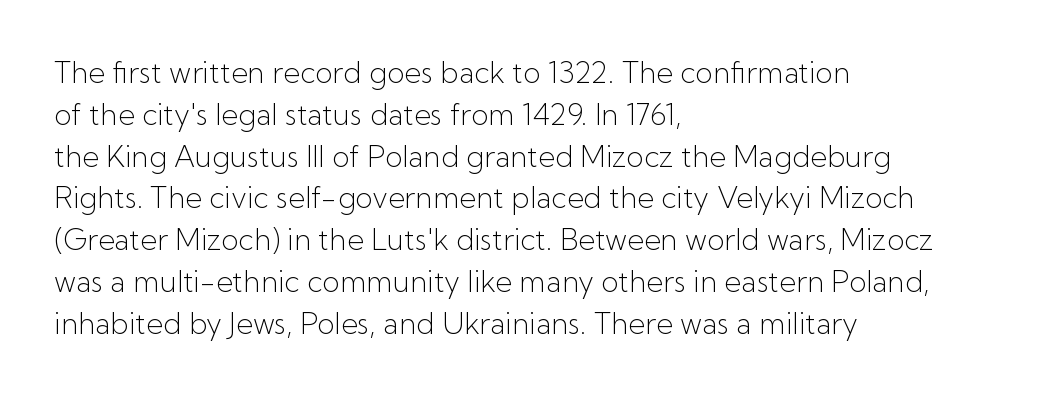
{"serif": "no", "italic": "no", "bold": "no", "weight": "light", "width": "normal", "stroke_contrast": "low", "x_height": "medium", "monospaced": "no", "underline": "no", "align": "left", "line_spacing": "normal", "line_spacing_ratio": 1.44, "letter_spacing": "normal", "letter_spacing_em": 0.0, "glyph_px": 29}
